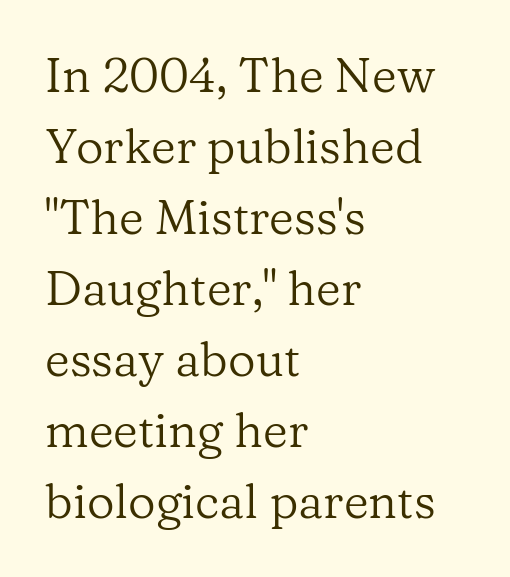
{"serif": "yes", "italic": "no", "bold": "no", "weight": "regular", "width": "normal", "stroke_contrast": "low", "x_height": "medium", "monospaced": "no", "underline": "no", "align": "left", "line_spacing": "normal", "line_spacing_ratio": 1.48, "letter_spacing": "normal", "letter_spacing_em": 0.0, "glyph_px": 48}
